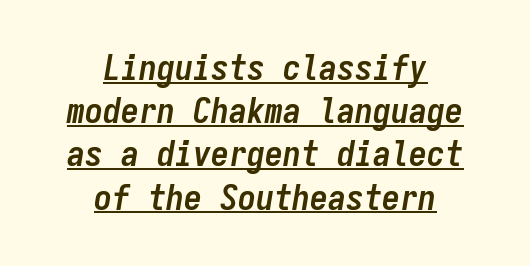
Q: Is the text bold? A: Yes.
Q: Is the text italic (slanted)? A: Yes, it leans right by about 9 degrees.
Q: Is the text underlined? A: Yes.
Q: How is the paragraph aligned? A: Centered.
Q: Is the spacing between letters normal or unusually wide? A: Normal.
Q: Width (condensed, normal, or wide)? A: Condensed.
Q: Stroke contrast? A: Low.
Q: x-height? A: Medium.
Q: Monospaced? A: Yes.
